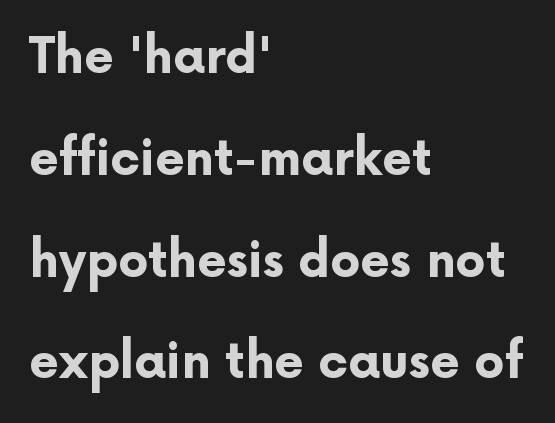
Q: Is the text bold? A: Yes.
Q: Is the text italic (slanted)? A: No, it is upright.
Q: Is the typeface a serif or a sans-serif typeface? A: Sans-serif.
Q: Is the text underlined? A: No.
Q: How is the paragraph aligned? A: Left-aligned.
Q: Is the spacing between letters normal or unusually wide? A: Normal.
Q: Is the spacing between lines tight, normal or loose? A: Loose.
Q: Width (condensed, normal, or wide)? A: Normal.
Q: Stroke contrast? A: Low.
Q: x-height? A: Medium.
Q: Monospaced? A: No.
